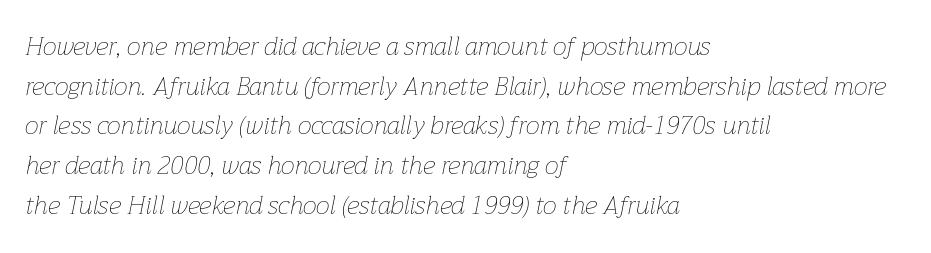
Descenders are the only things crossing below the line. Default kerning and tracking; the words read as compact shapes. The rendering applies a slant to the glyphs. Is this a heavy cut? Hardly; it is regular or lighter.
